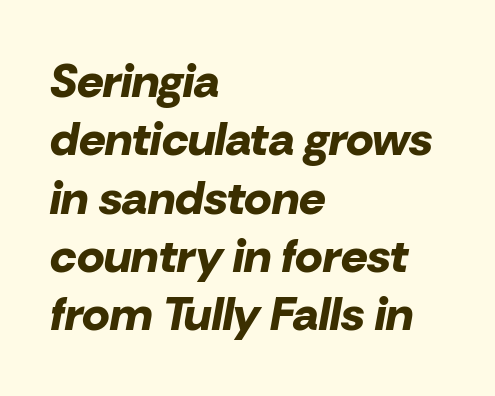
{"italic": "yes", "lean": "right", "slant_degrees": 10, "bold": "yes", "weight": "bold", "width": "normal", "stroke_contrast": "low", "x_height": "medium", "monospaced": "no", "underline": "no", "align": "left", "line_spacing_ratio": 1.24, "letter_spacing": "normal", "letter_spacing_em": 0.0, "glyph_px": 47}
